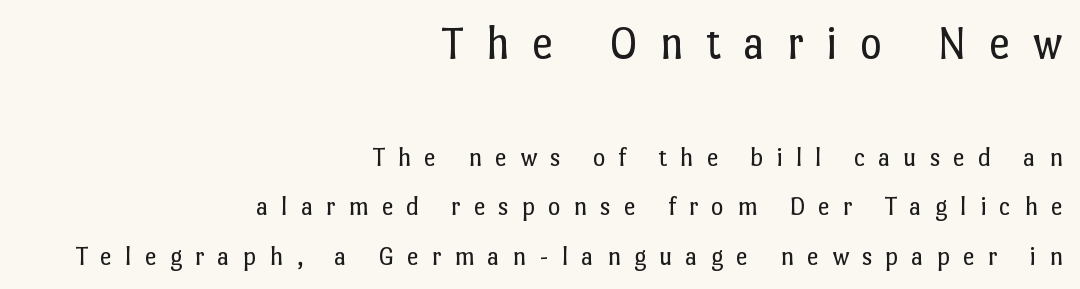
Q: Is the text bold? A: No.
Q: Is the text italic (slanted)? A: No, it is upright.
Q: Is the text underlined? A: No.
Q: How is the paragraph aligned? A: Right-aligned.
Q: Is the spacing between letters normal or unusually wide? A: Unusually wide.
Q: Which block of text is set in a larger size, the first (top) or the second (bottom)? A: The first (top) one.
Q: Width (condensed, normal, or wide)? A: Normal.
Q: Stroke contrast? A: Low.
Q: x-height? A: Medium.
Q: Monospaced? A: No.
